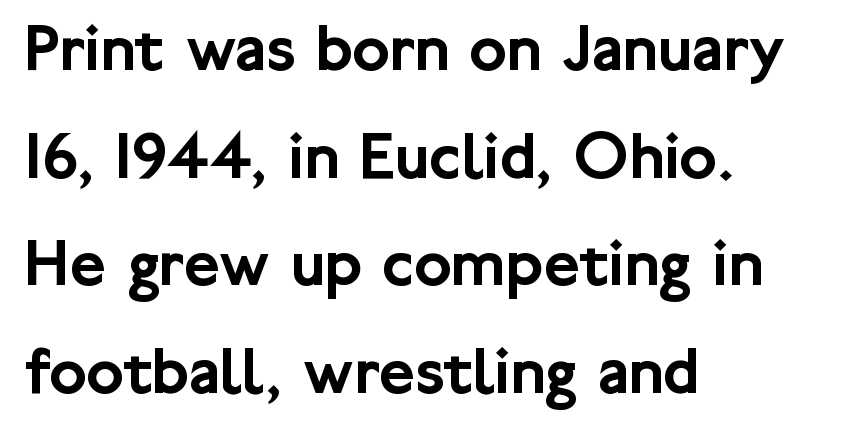
The axis of the letterforms is exactly vertical. Nobody drew a line under any word here. The designer went with a sans here, leaving each stem footless. Honestly, the letter spacing is just normal — you wouldn't notice it. Line starts are locked; line ends wander. The face used here is proportionally spaced, like ordinary book or web type.
